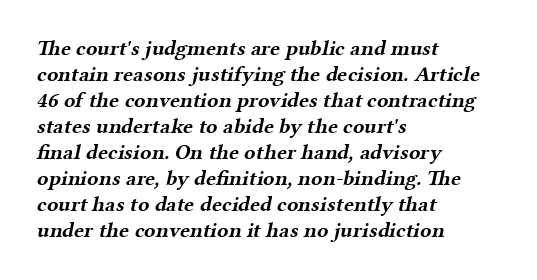
Standard letterfit; no display-style spreading of the glyphs. Look at the stroke-to-counter ratio: heavy, a bold. This rendering uses left alignment, leaving the right contour irregular. The gap between lines stays unmarked.
